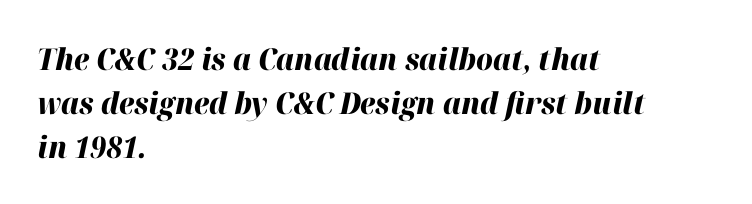
{"italic": "yes", "lean": "right", "slant_degrees": 12, "bold": "yes", "weight": "heavy", "width": "normal", "stroke_contrast": "high", "x_height": "medium", "monospaced": "no", "underline": "no", "align": "left", "line_spacing": "normal", "line_spacing_ratio": 1.46, "letter_spacing": "normal", "letter_spacing_em": 0.0, "glyph_px": 30}
